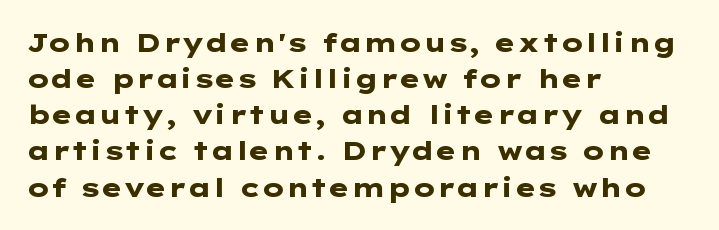
Q: Is the text bold? A: Yes.
Q: Is the text italic (slanted)? A: No, it is upright.
Q: Is the text underlined? A: No.
Q: How is the paragraph aligned? A: Left-aligned.
Q: Is the spacing between letters normal or unusually wide? A: Normal.
Q: Is the spacing between lines tight, normal or loose? A: Normal.
